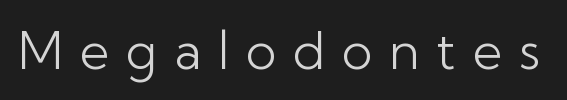
Character widths vary here, with narrow letters taking less room than wide ones. This rendering employs a face without finishing strokes, i.e., a sans-serif. Someone cranked the tracking dial way up on this one. Unmarked baselines from the first word to the last. Stroke mass is kept to a normal reading level or below. The axis of the letterforms is exactly vertical.
